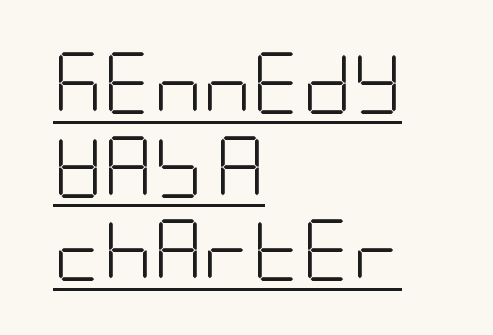
The image shows 61 px light, condensed sans-serif type, upright; set left-aligned, normal line spacing (1.37x), normal letter spacing, underlined; low stroke contrast and a large x-height.
